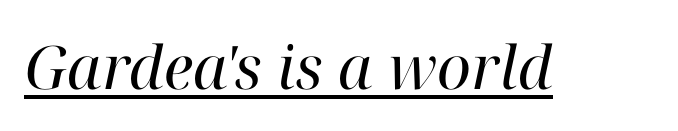
The image shows 60 px regular-weight serif type, italic (leaning right); set normal letter spacing, underlined; high stroke contrast and a medium x-height.
